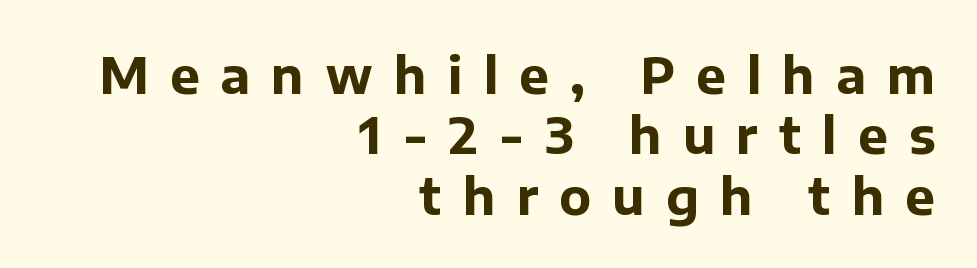
The image shows 50 px bold sans-serif type, upright; set right-aligned, line spacing 1.21x, unusually wide letter spacing (+0.42 em), not underlined; low stroke contrast and a medium x-height.
